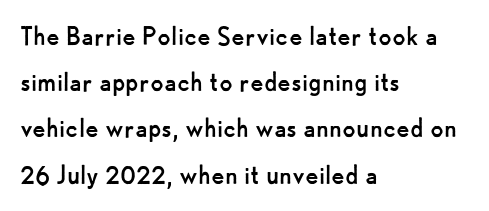
Q: Is the text bold? A: No.
Q: Is the text italic (slanted)? A: No, it is upright.
Q: Is the typeface a serif or a sans-serif typeface? A: Sans-serif.
Q: Is the text underlined? A: No.
Q: How is the paragraph aligned? A: Left-aligned.
Q: Is the spacing between letters normal or unusually wide? A: Normal.
Q: Is the spacing between lines tight, normal or loose? A: Normal.
Q: Width (condensed, normal, or wide)? A: Normal.
Q: Stroke contrast? A: Low.
Q: x-height? A: Small.
Q: Monospaced? A: No.
